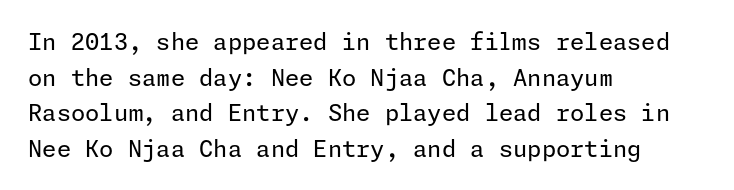
Baseline-to-baseline distance is the conventional proportion of letter height. The passage is arranged the way most books set body copy — flush left. The glyphs are unaccompanied by any horizontal stroke below them. The gaps between neighbouring characters are ordinary and unremarkable.
